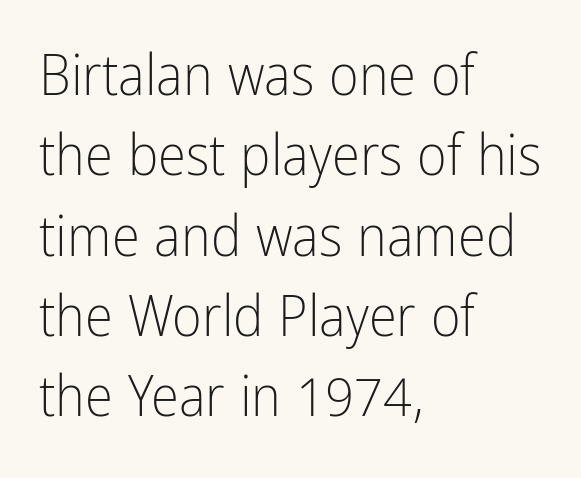
The image shows 57 px light, condensed sans-serif type, upright; set left-aligned, normal line spacing (1.41x), normal letter spacing, not underlined; low stroke contrast and a medium x-height.
